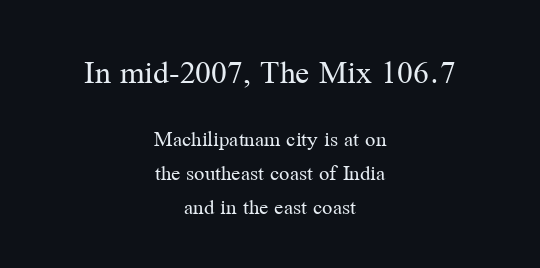
{"serif": "yes", "italic": "no", "bold": "no", "weight": "regular", "width": "normal", "stroke_contrast": "medium", "x_height": "medium", "monospaced": "no", "underline": "no", "align": "center", "line_spacing": "normal", "line_spacing_ratio": 1.47, "letter_spacing": "normal", "letter_spacing_em": 0.0, "larger_block": "first", "size_ratio": 1.52, "glyph_px": 35}
